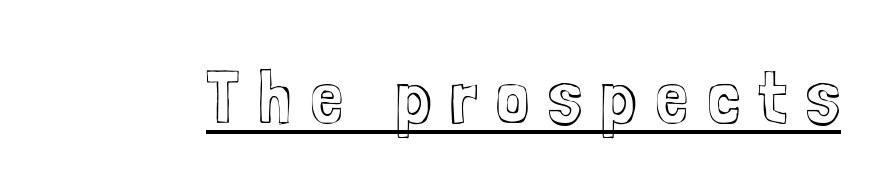
These lines were composed using upright roman letters. Underlining? Definitely there. The letters advance in unequal steps, a hallmark of proportional type. Tracking here is generous; glyphs stand well apart from one another.
